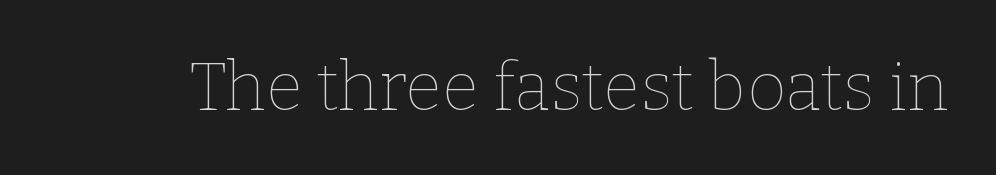
The image shows 67 px thin type, upright; set normal letter spacing, not underlined; low stroke contrast and a medium x-height.
